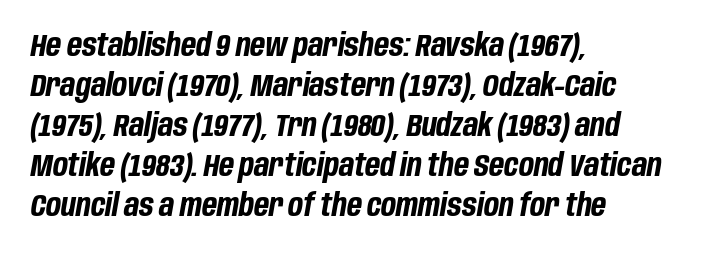
{"italic": "yes", "lean": "right", "slant_degrees": 10, "bold": "yes", "weight": "bold", "width": "condensed", "stroke_contrast": "low", "x_height": "large", "monospaced": "no", "underline": "no", "align": "left", "line_spacing": "normal", "line_spacing_ratio": 1.29, "letter_spacing": "normal", "letter_spacing_em": 0.0, "glyph_px": 31}
